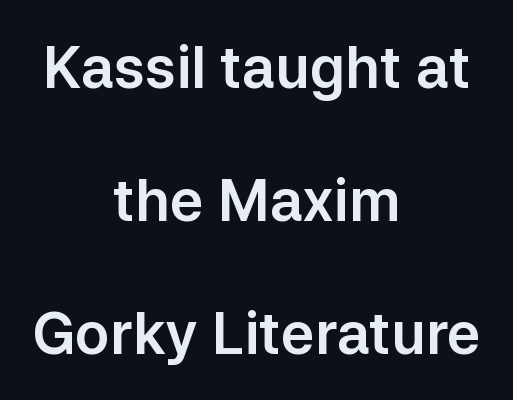
{"serif": "no", "italic": "no", "width": "normal", "stroke_contrast": "low", "x_height": "medium", "monospaced": "no", "underline": "no", "align": "center", "line_spacing": "loose", "line_spacing_ratio": 2.33, "letter_spacing": "normal", "letter_spacing_em": 0.0, "glyph_px": 57}
